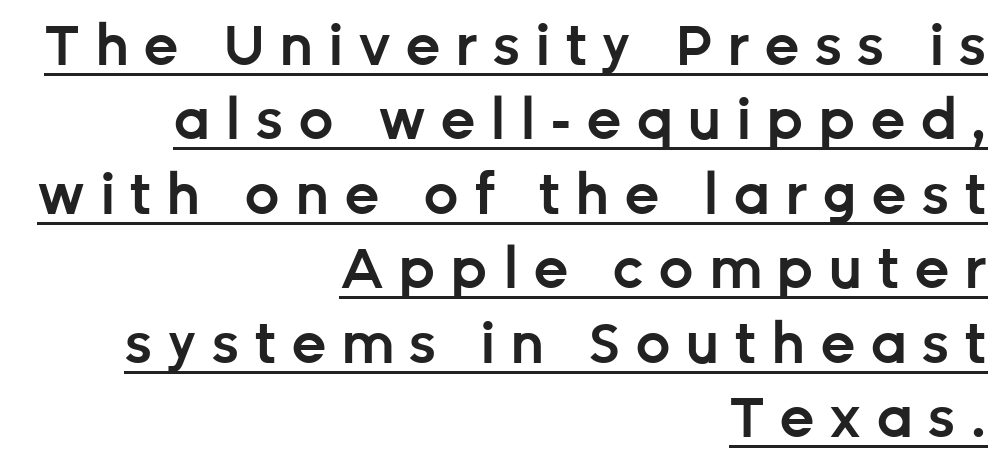
Q: Is the text bold? A: Semi-bold.
Q: Is the text italic (slanted)? A: No, it is upright.
Q: Is the typeface a serif or a sans-serif typeface? A: Sans-serif.
Q: Is the text underlined? A: Yes.
Q: How is the paragraph aligned? A: Right-aligned.
Q: Is the spacing between letters normal or unusually wide? A: Unusually wide.
Q: Is the spacing between lines tight, normal or loose? A: Normal.
Q: Width (condensed, normal, or wide)? A: Normal.
Q: Stroke contrast? A: Low.
Q: x-height? A: Medium.
Q: Monospaced? A: No.
